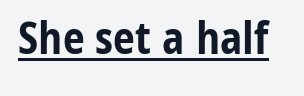
{"serif": "no", "italic": "no", "bold": "yes", "weight": "bold", "width": "condensed", "stroke_contrast": "low", "x_height": "medium", "monospaced": "no", "underline": "yes", "letter_spacing": "normal", "letter_spacing_em": 0.0, "glyph_px": 44}
